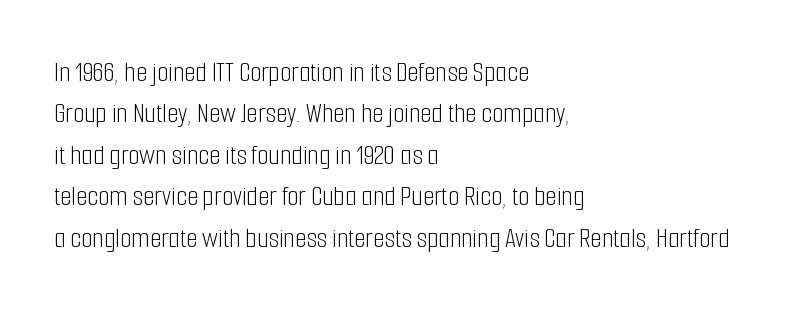
The image shows 29 px light, condensed sans-serif type, upright; set left-aligned, normal line spacing (1.43x), normal letter spacing, not underlined; low stroke contrast and a medium x-height.
